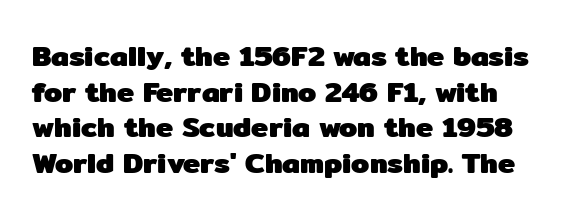
{"serif": "no", "italic": "no", "bold": "yes", "weight": "heavy", "width": "normal", "stroke_contrast": "low", "x_height": "medium", "monospaced": "no", "underline": "no", "line_spacing_ratio": 1.23, "letter_spacing": "normal", "letter_spacing_em": 0.0, "glyph_px": 29}
